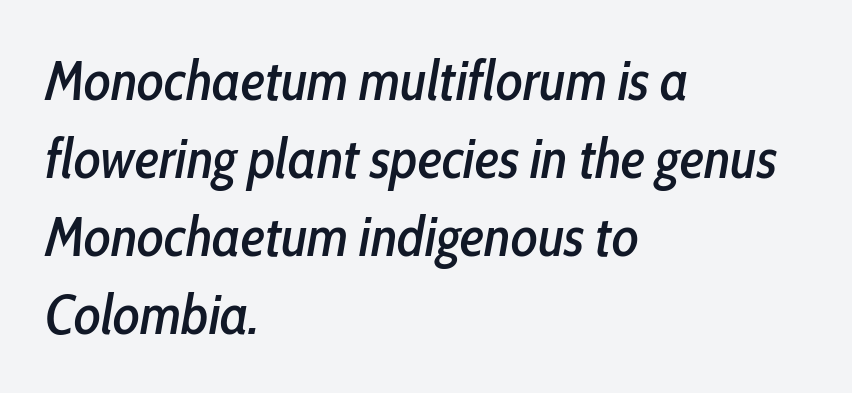
Q: Is the text italic (slanted)? A: Yes, it leans right by about 10 degrees.
Q: Is the text underlined? A: No.
Q: How is the paragraph aligned? A: Left-aligned.
Q: Is the spacing between letters normal or unusually wide? A: Normal.
Q: Is the spacing between lines tight, normal or loose? A: Normal.
Q: Width (condensed, normal, or wide)? A: Condensed.
Q: Stroke contrast? A: Low.
Q: x-height? A: Medium.
Q: Monospaced? A: No.
